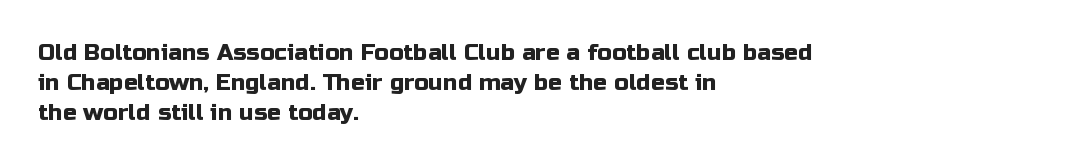
The rendering keeps characters at their native spacing. The string is rendered with underlining switched off. It's the straight-up-and-down kind of type. The paragraph has a hard left edge and a soft right edge. One glance says typical: line gaps are just what's usual.
